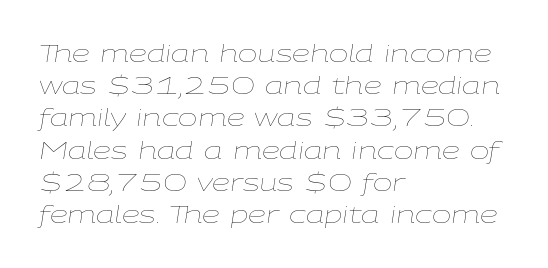
The image shows 23 px text type, italic (leaning right); set left-aligned, normal line spacing (1.4x), normal letter spacing, not underlined.
